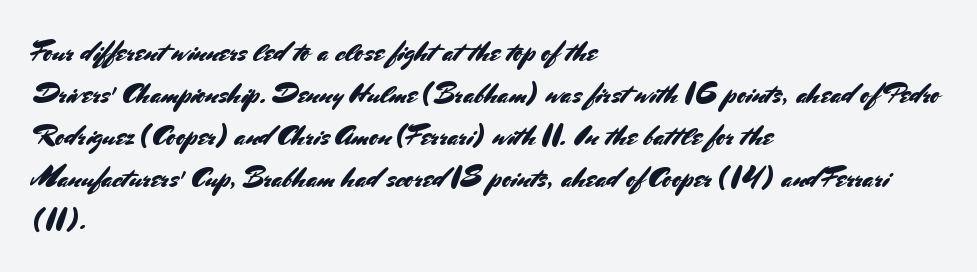
{"serif": "no", "width": "normal", "stroke_contrast": "medium", "x_height": "small", "monospaced": "no", "underline": "no", "align": "left", "line_spacing": "normal", "line_spacing_ratio": 1.5, "letter_spacing": "normal", "letter_spacing_em": 0.0, "glyph_px": 28}
